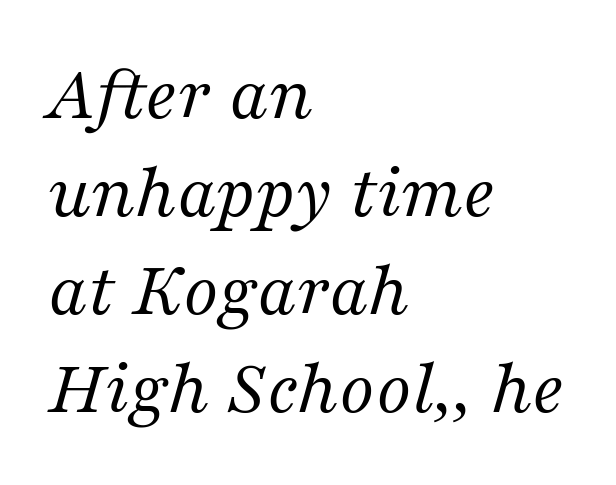
Nothing unusual about the tracking: characters are spaced as the font intends. This sample has the flowing, uneven cadence of proportional lettering. The area under the type is left untouched. Note: serifs present on the glyphs. Designer's note — italics engaged.
